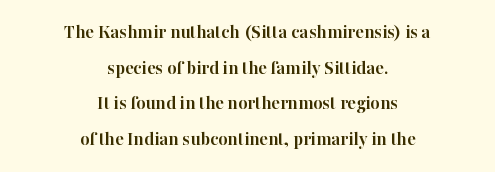
{"italic": "no", "bold": "yes", "underline": "no", "align": "center", "line_spacing_ratio": 1.78, "letter_spacing": "normal", "letter_spacing_em": 0.0, "glyph_px": 20}
